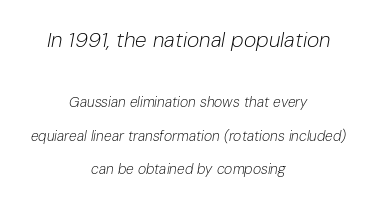
Q: Is the text bold? A: No.
Q: Is the text italic (slanted)? A: Yes, it leans right by about 10 degrees.
Q: Is the text underlined? A: No.
Q: How is the paragraph aligned? A: Centered.
Q: Is the spacing between letters normal or unusually wide? A: Normal.
Q: Is the spacing between lines tight, normal or loose? A: Loose.
Q: Which block of text is set in a larger size, the first (top) or the second (bottom)? A: The first (top) one.
